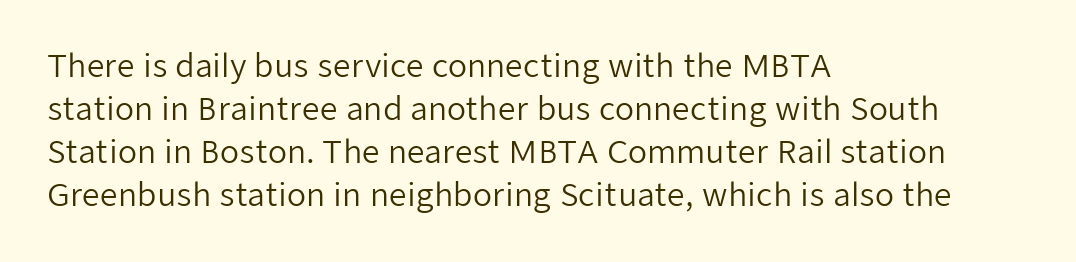
{"serif": "no", "italic": "no", "bold": "no", "weight": "regular", "width": "normal", "stroke_contrast": "low", "x_height": "medium", "monospaced": "no", "underline": "no", "align": "left", "line_spacing": "normal", "line_spacing_ratio": 1.39, "letter_spacing": "normal", "letter_spacing_em": 0.0, "glyph_px": 31}
